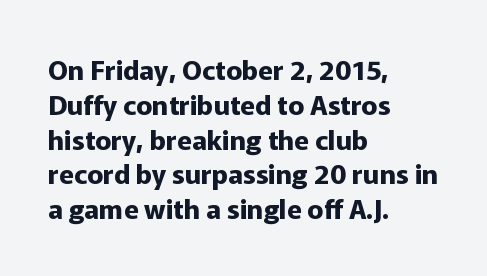
{"italic": "no", "bold": "yes", "underline": "no", "align": "left", "line_spacing": "normal", "line_spacing_ratio": 1.29, "letter_spacing": "normal", "letter_spacing_em": 0.0, "glyph_px": 27}
